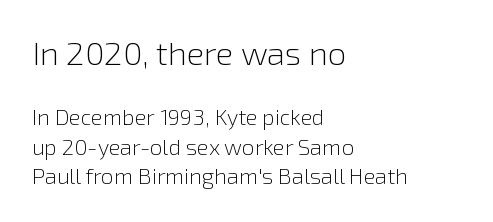
Two sizes are in play, and the larger belongs to the first block. Style check: upright. The passage shown stacks its lines at a standard gap. The strokes are not fattened; the text isn't bold. Caption: standard tracking, unaltered. The face used here is proportionally spaced, like ordinary book or web type.
